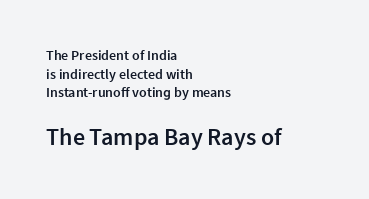
Compared with typical paragraphs, the rows here are spaced about the same. A clean baseline with only descenders dipping below it. Each word holds together tightly as a unit, with standard inter-letter gaps. A student would notice the bottom passage is typeset larger than what precedes it. Slightly chunky letters — semibold, I'd say, not full bold. The passage is arranged the way most books set body copy — flush left.
